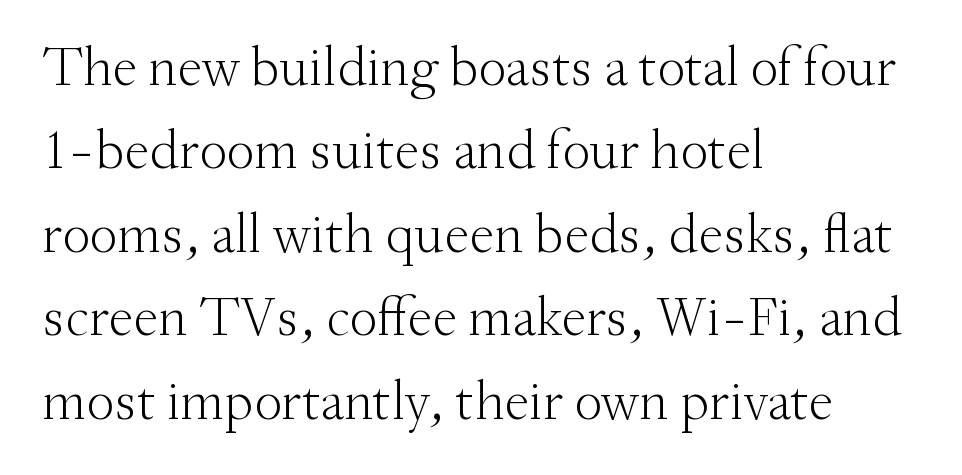
Q: Is the text bold? A: No.
Q: Is the text italic (slanted)? A: No, it is upright.
Q: Is the typeface a serif or a sans-serif typeface? A: Serif.
Q: Is the text underlined? A: No.
Q: How is the paragraph aligned? A: Left-aligned.
Q: Is the spacing between letters normal or unusually wide? A: Normal.
Q: Is the spacing between lines tight, normal or loose? A: Normal.
Q: Width (condensed, normal, or wide)? A: Normal.
Q: Stroke contrast? A: Medium.
Q: x-height? A: Small.
Q: Monospaced? A: No.
